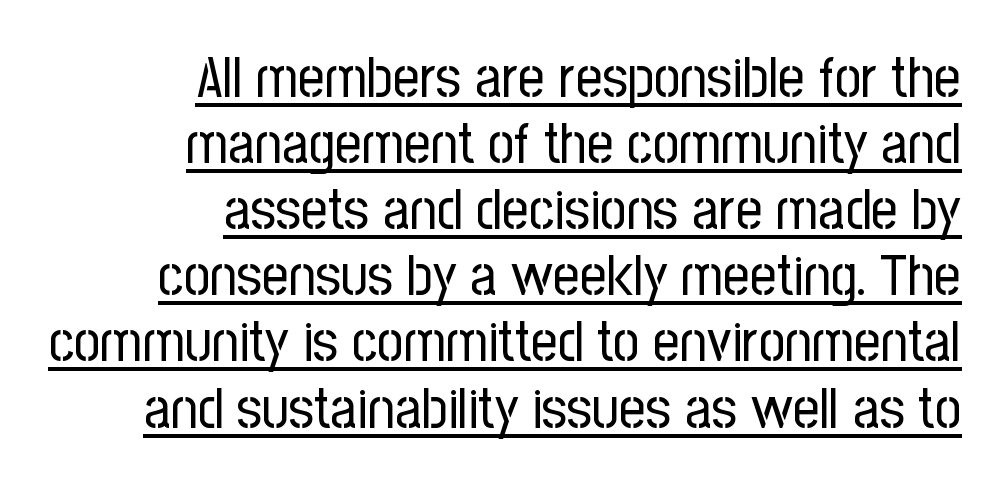
Q: Is the text bold? A: No.
Q: Is the text italic (slanted)? A: No, it is upright.
Q: Is the typeface a serif or a sans-serif typeface? A: Sans-serif.
Q: Is the text underlined? A: Yes.
Q: How is the paragraph aligned? A: Right-aligned.
Q: Is the spacing between letters normal or unusually wide? A: Normal.
Q: Is the spacing between lines tight, normal or loose? A: Tight.
Q: Width (condensed, normal, or wide)? A: Condensed.
Q: Stroke contrast? A: Low.
Q: x-height? A: Medium.
Q: Monospaced? A: No.
